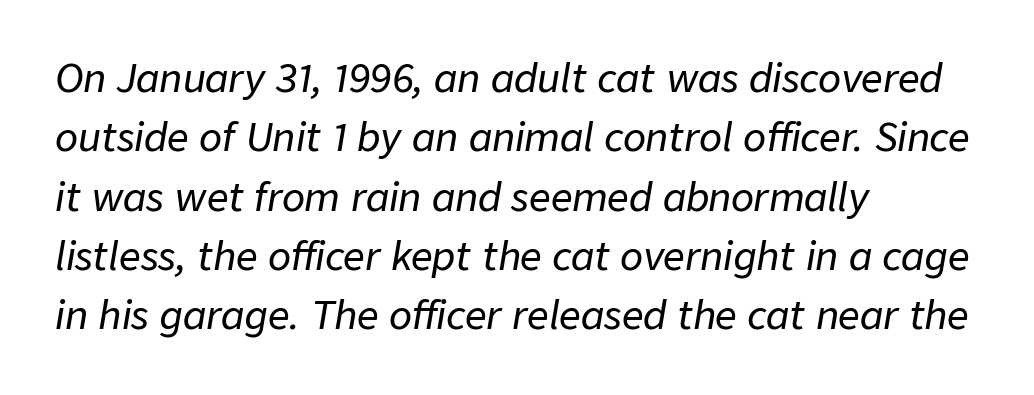
Looking at the ascenders, they clearly lean. This sample has the flowing, uneven cadence of proportional lettering. There is no visible air inserted between adjacent glyphs. The passage is arranged the way most books set body copy — flush left.
